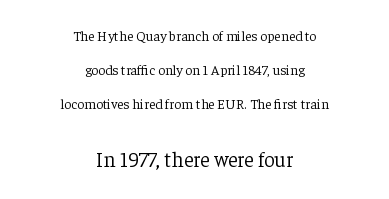
The rendering uses a large line-height, opening up the rows. The letters look calm and open, with moderate or lighter stems. It's the straight-up-and-down kind of type. Block two is the big one; block one sits smaller above it.
